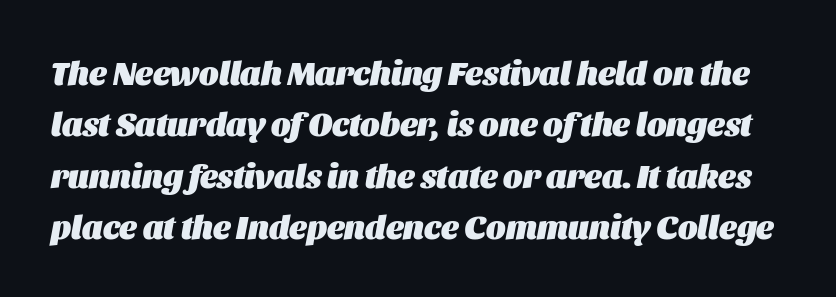
The image shows 33 px heavy type, italic (leaning right); set normal line spacing (1.56x), normal letter spacing, not underlined; medium stroke contrast and a large x-height.
